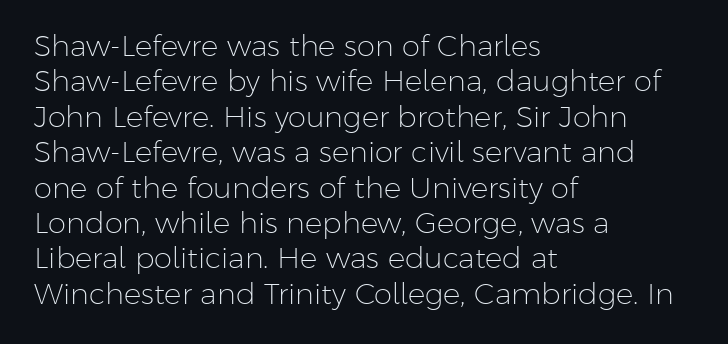
The rag falls on the right side of this text block. The passage shown is typeset with a sans-serif family. Do the letters lean? They stand straight. The gap between lines stays unmarked. Is this a fixed-width face? No — the glyphs have proportional, varying widths.
